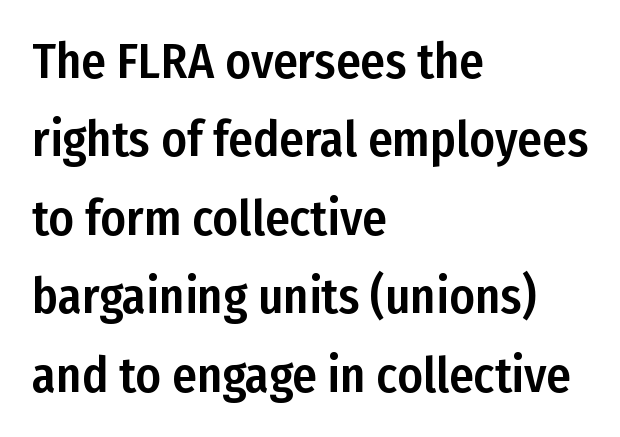
The image shows 49 px condensed sans-serif type, upright; set left-aligned, normal line spacing (1.6x), normal letter spacing, not underlined; low stroke contrast and a medium x-height.
